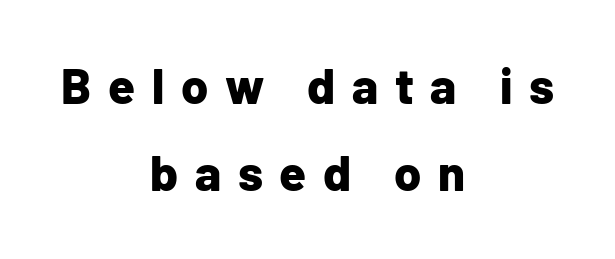
Q: Is the text bold? A: Yes.
Q: Is the text italic (slanted)? A: No, it is upright.
Q: Is the typeface a serif or a sans-serif typeface? A: Sans-serif.
Q: Is the text underlined? A: No.
Q: How is the paragraph aligned? A: Centered.
Q: Is the spacing between letters normal or unusually wide? A: Unusually wide.
Q: Width (condensed, normal, or wide)? A: Normal.
Q: Stroke contrast? A: Low.
Q: x-height? A: Medium.
Q: Monospaced? A: No.
